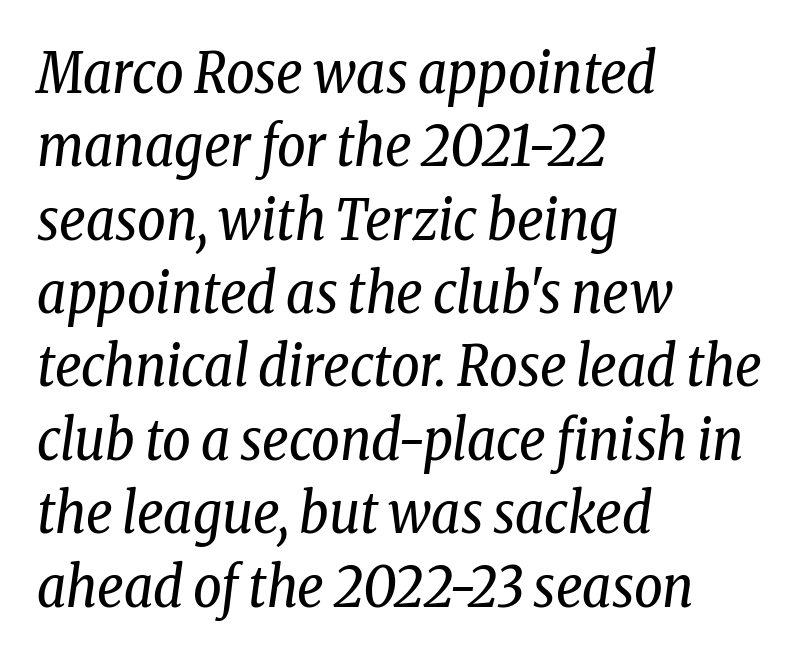
{"serif": "yes", "italic": "yes", "lean": "right", "slant_degrees": 8, "bold": "no", "weight": "regular", "width": "condensed", "stroke_contrast": "low", "x_height": "medium", "monospaced": "no", "underline": "no", "align": "left", "line_spacing": "normal", "line_spacing_ratio": 1.31, "letter_spacing": "normal", "letter_spacing_em": 0.0, "glyph_px": 56}
